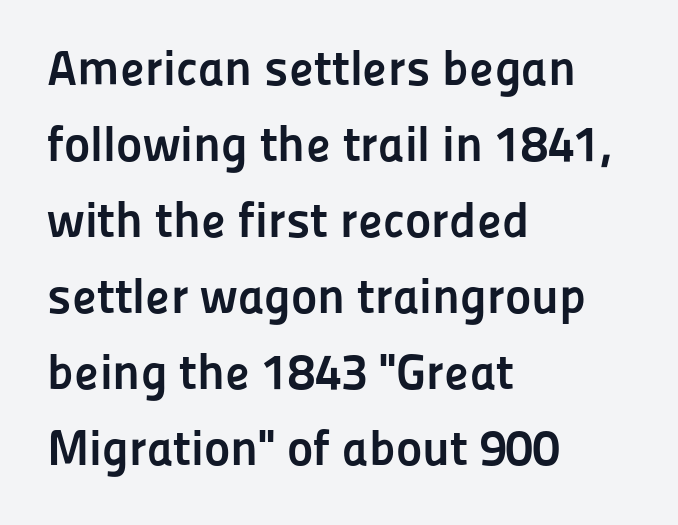
Q: Is the text bold? A: Yes.
Q: Is the text italic (slanted)? A: No, it is upright.
Q: Is the typeface a serif or a sans-serif typeface? A: Sans-serif.
Q: Is the text underlined? A: No.
Q: How is the paragraph aligned? A: Left-aligned.
Q: Is the spacing between letters normal or unusually wide? A: Normal.
Q: Is the spacing between lines tight, normal or loose? A: Normal.
Q: Width (condensed, normal, or wide)? A: Normal.
Q: Stroke contrast? A: Low.
Q: x-height? A: Medium.
Q: Monospaced? A: No.
